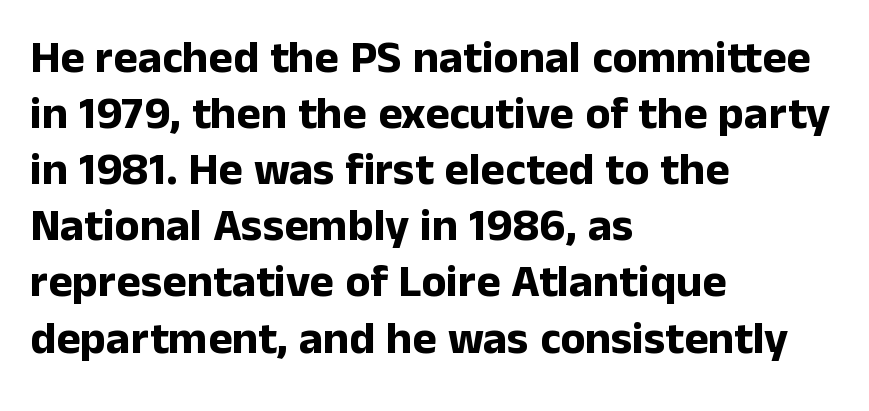
The image shows 46 px bold sans-serif type, upright; set left-aligned, line spacing 1.22x, normal letter spacing, not underlined; low stroke contrast and a medium x-height.
